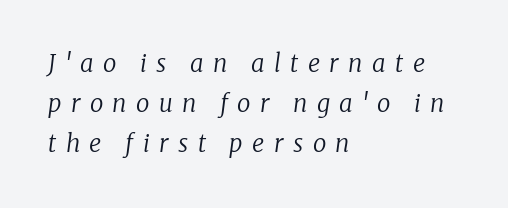
The image shows 24 px text type, italic (leaning right); set left-aligned, normal line spacing (1.67x), unusually wide letter spacing (+0.39 em), not underlined.
